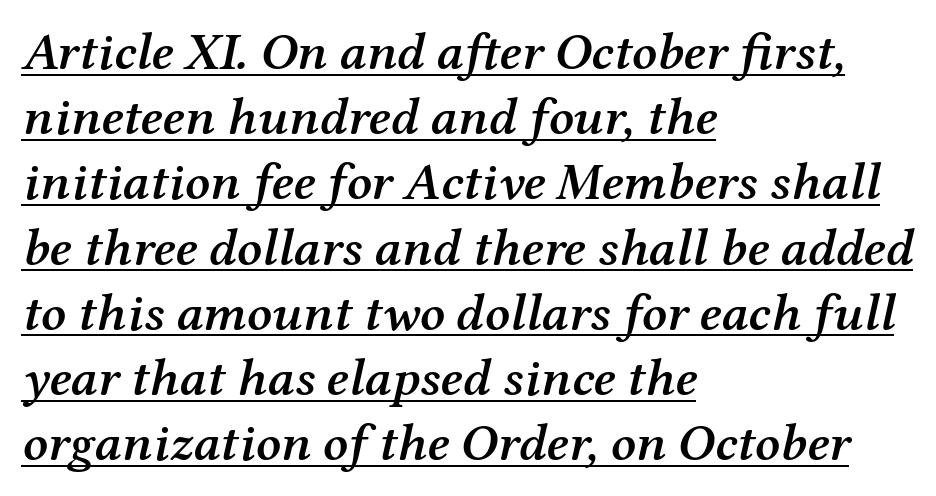
Q: Is the text bold? A: Semi-bold.
Q: Is the text italic (slanted)? A: Yes, it leans right by about 12 degrees.
Q: Is the typeface a serif or a sans-serif typeface? A: Serif.
Q: Is the text underlined? A: Yes.
Q: How is the paragraph aligned? A: Left-aligned.
Q: Is the spacing between letters normal or unusually wide? A: Normal.
Q: Width (condensed, normal, or wide)? A: Normal.
Q: Stroke contrast? A: Medium.
Q: x-height? A: Medium.
Q: Monospaced? A: No.
